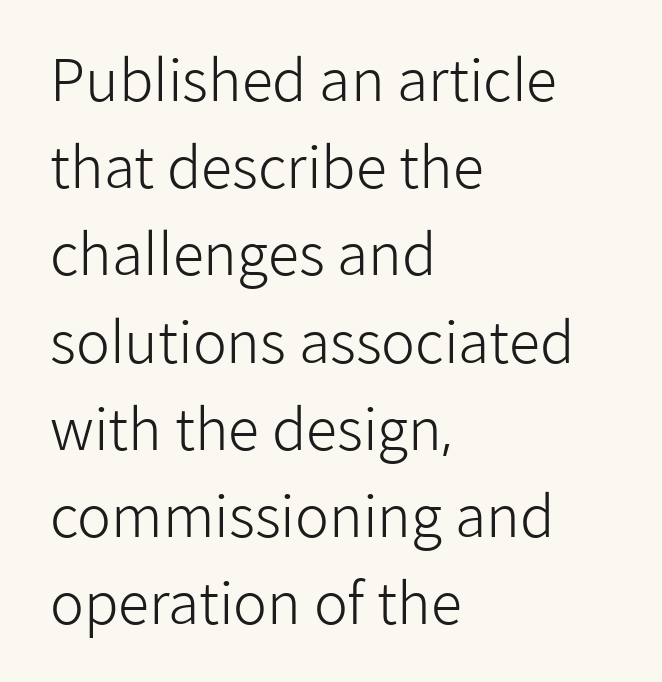
Q: Is the text bold? A: No.
Q: Is the text italic (slanted)? A: No, it is upright.
Q: Is the typeface a serif or a sans-serif typeface? A: Sans-serif.
Q: Is the text underlined? A: No.
Q: How is the paragraph aligned? A: Left-aligned.
Q: Is the spacing between letters normal or unusually wide? A: Normal.
Q: Is the spacing between lines tight, normal or loose? A: Normal.
Q: Width (condensed, normal, or wide)? A: Normal.
Q: Stroke contrast? A: Low.
Q: x-height? A: Medium.
Q: Monospaced? A: No.
